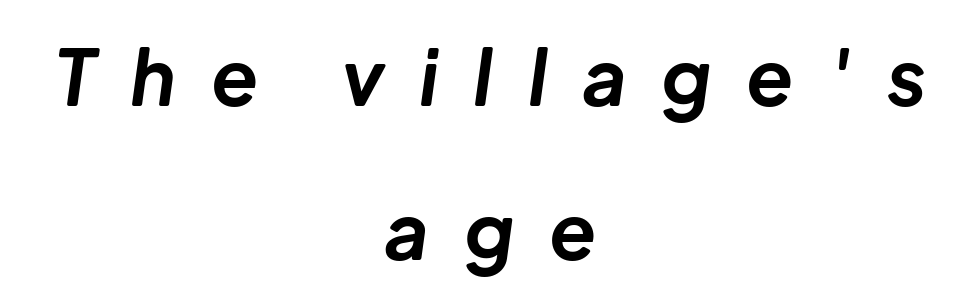
The image shows 77 px bold type, italic (leaning right); set centered, loose line spacing (2.0x), unusually wide letter spacing (+0.45 em), not underlined; low stroke contrast and a medium x-height.
